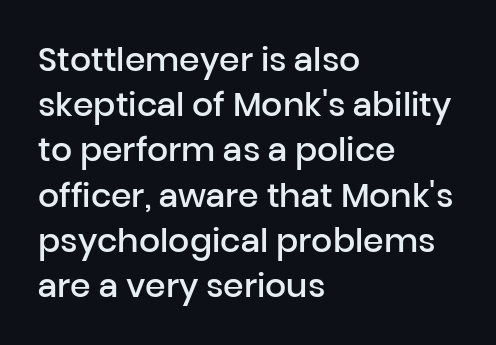
Do the characters align in a grid? No, the font is proportional. The setting favours the left margin, as ordinary paragraphs usually do. Nobody touched the tracking dial on this one. The rendering shows plain stroke endings on the letterforms — a sans-serif design. Every character sits straight up, as roman type does.
